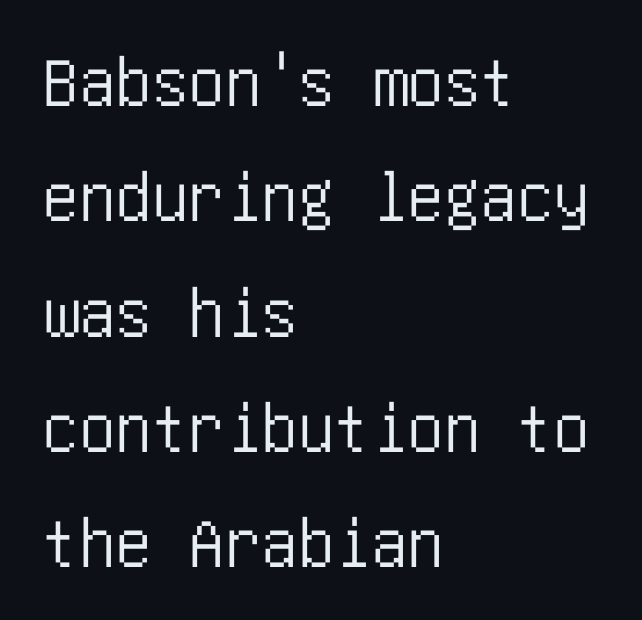
A typesetter would call this zero additional tracking. Check under the words: just untouched page. Layout note: lines flush left. Nothing sits at the stroke ends, so this counts as sans-serif. Is there much room between lines? A standard amount, neither cramped nor airy.
